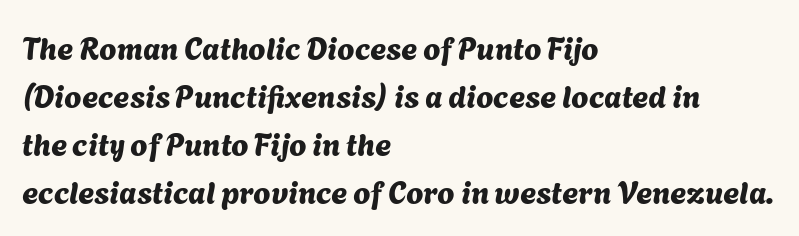
Q: Is the typeface a serif or a sans-serif typeface? A: Sans-serif.
Q: Is the text underlined? A: No.
Q: How is the paragraph aligned? A: Left-aligned.
Q: Is the spacing between letters normal or unusually wide? A: Normal.
Q: Is the spacing between lines tight, normal or loose? A: Normal.
Q: Width (condensed, normal, or wide)? A: Normal.
Q: Stroke contrast? A: Medium.
Q: x-height? A: Medium.
Q: Monospaced? A: No.
